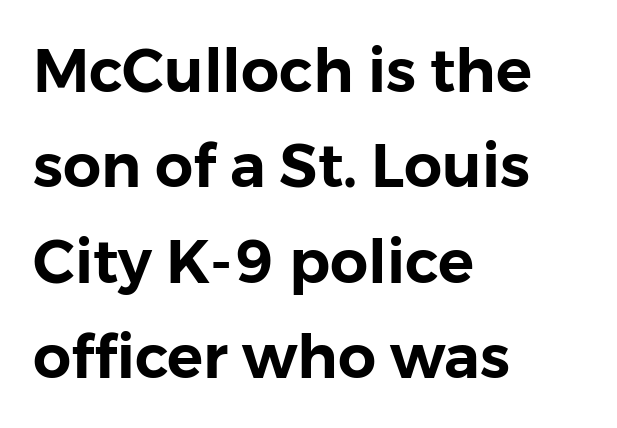
A typesetter would label this face a sans. Character widths vary here, with narrow letters taking less room than wide ones. The lines in this sample share a left origin and differ only in where they stop. The leading is moderate, giving the passage an even texture. Unlike italic type, these characters show no tilt at all.
